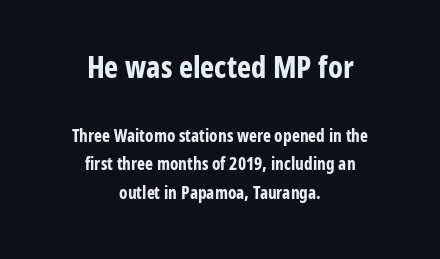
{"serif": "no", "italic": "no", "bold": "yes", "weight": "bold", "width": "condensed", "stroke_contrast": "low", "x_height": "medium", "monospaced": "no", "underline": "no", "align": "center", "line_spacing": "normal", "line_spacing_ratio": 1.69, "letter_spacing": "normal", "letter_spacing_em": 0.0, "larger_block": "first", "size_ratio": 1.76, "glyph_px": 30}
